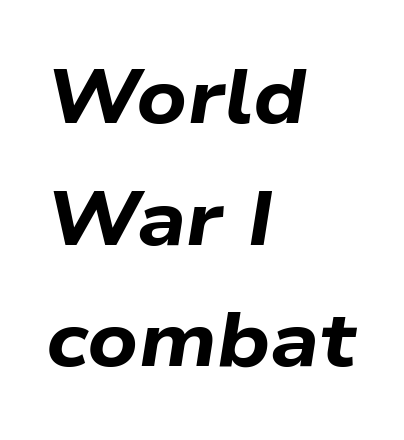
Characters are canted at an angle relative to the baseline's perpendicular. The rendering uses natural spacing where letterforms have individual widths. Chunky letters — that's bold for sure. Does extra space separate the letters? No, they use regular spacing.
